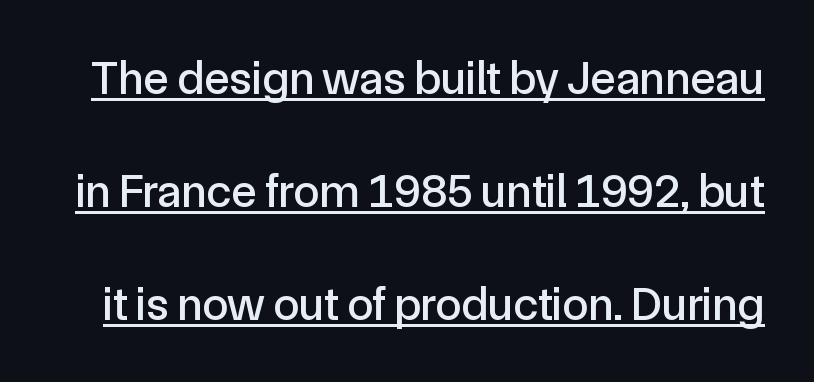
{"serif": "no", "italic": "no", "width": "normal", "x_height": "medium", "monospaced": "no", "underline": "yes", "line_spacing": "loose", "line_spacing_ratio": 2.4, "letter_spacing": "normal", "letter_spacing_em": 0.0, "glyph_px": 47}
